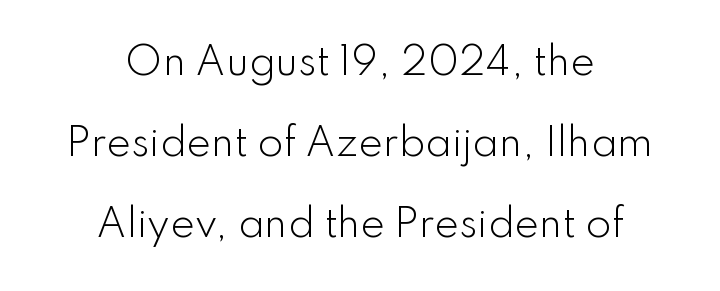
{"serif": "no", "italic": "no", "bold": "no", "weight": "light", "width": "normal", "stroke_contrast": "low", "x_height": "small", "monospaced": "no", "underline": "no", "align": "center", "line_spacing": "loose", "line_spacing_ratio": 2.19, "letter_spacing": "normal", "letter_spacing_em": 0.0, "glyph_px": 37}
